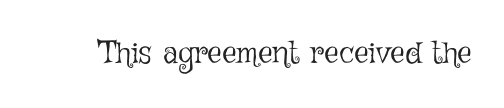
The image shows 32 px light type, upright; set normal letter spacing, not underlined; low stroke contrast and a medium x-height.
